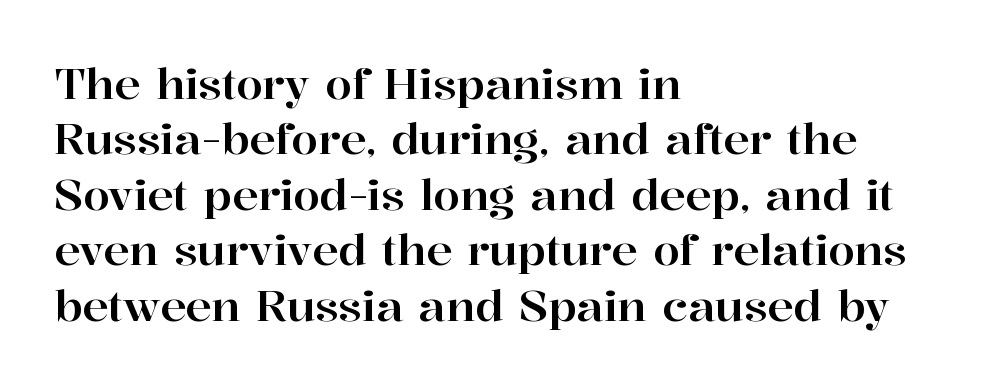
Each letter keeps its own natural width here, so spacing adapts to shape. Posture: straight, roman, zero tilt. Underline: absent. Evenly set lines give the paragraph a standard silhouette. Is the letter spacing exaggerated? No — it looks like the ordinary default.
